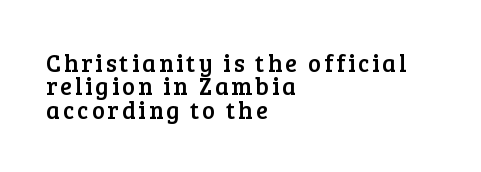
The image shows 24 px text type, upright; set left-aligned, tight line spacing (0.97x), not underlined.
